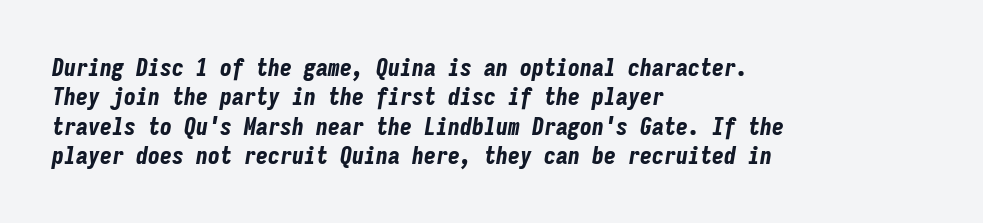
The face used here has a pronounced slope to its letters. The face used here is rendered with its standard letterfit. Does the copy run flush right? No — it runs flush left. The area under the type is left untouched. The strokes are fattened all the way to bold.
